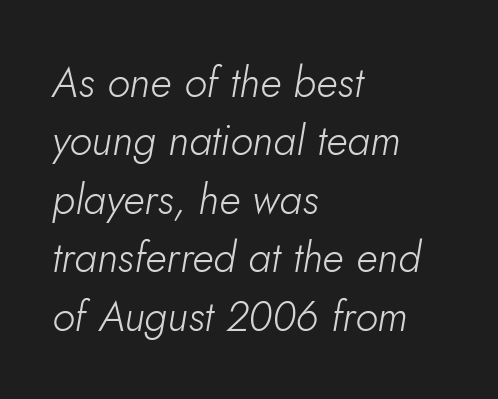
The image shows 42 px light type, italic (leaning right); set left-aligned, normal line spacing (1.39x), normal letter spacing, not underlined; low stroke contrast and a small x-height.
